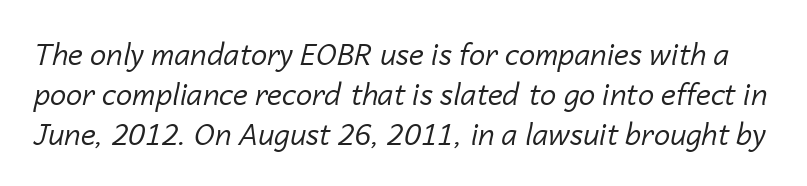
The image shows 29 px regular-weight type, italic (leaning right); set normal line spacing (1.38x), normal letter spacing, not underlined; low stroke contrast and a medium x-height.
